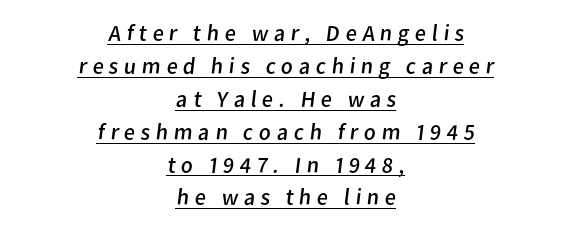
Heft: none added — not bold. Does extra space separate the letters? Yes, quite a lot of it. Students, observe: this is what conventionally led text looks like. The passage is arranged like a title page — every line centered. Glance below the letters and you will spot a drawn line.
